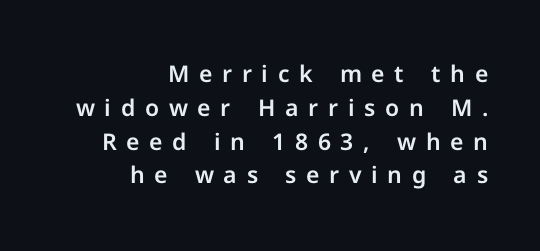
{"italic": "no", "underline": "no", "align": "right", "line_spacing": "normal", "line_spacing_ratio": 1.47, "letter_spacing": "wide", "letter_spacing_em": 0.42, "glyph_px": 23}
